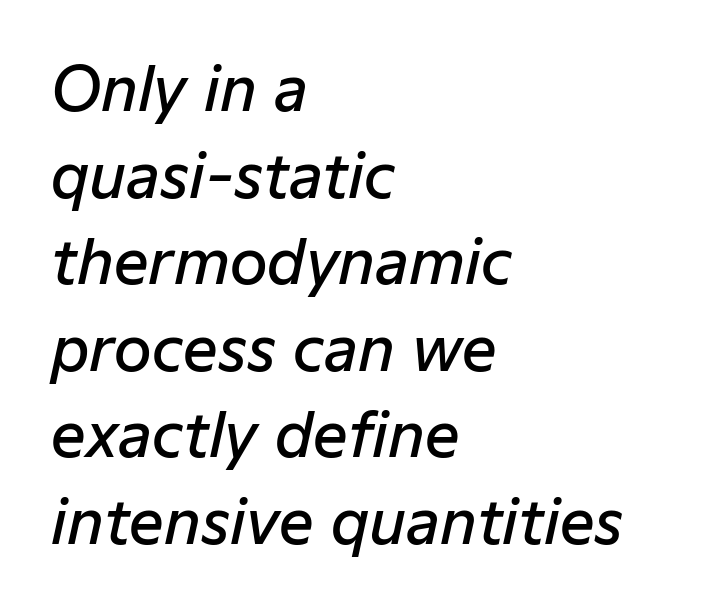
{"italic": "yes", "lean": "right", "slant_degrees": 12, "bold": "semi", "weight": "semibold", "width": "normal", "stroke_contrast": "low", "x_height": "medium", "monospaced": "no", "underline": "no", "align": "left", "line_spacing": "normal", "line_spacing_ratio": 1.42, "letter_spacing": "normal", "letter_spacing_em": 0.0, "glyph_px": 61}
